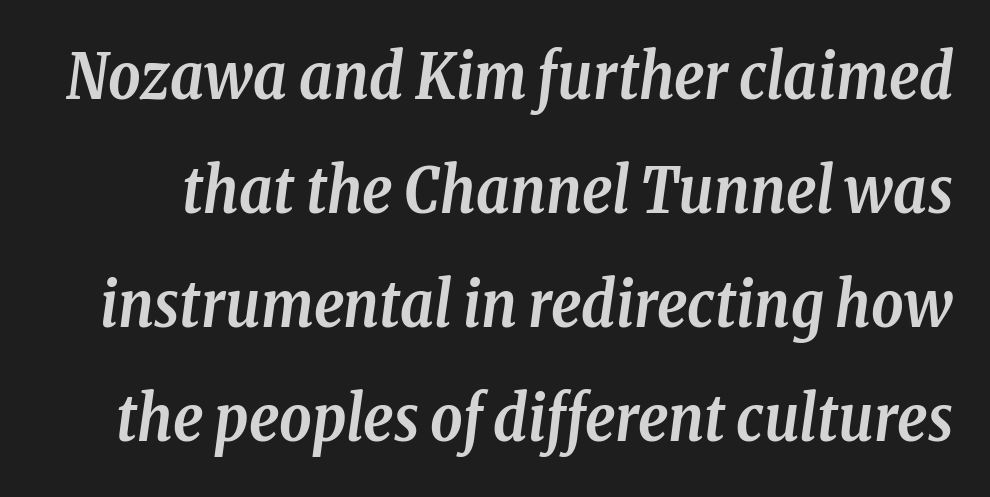
A serif font was chosen for this passage. Posture: slanted. Do the characters align in a grid? No, the font is proportional. Anything drawn beneath the words? Only blank space. Standard letterfit; no display-style spreading of the glyphs.
